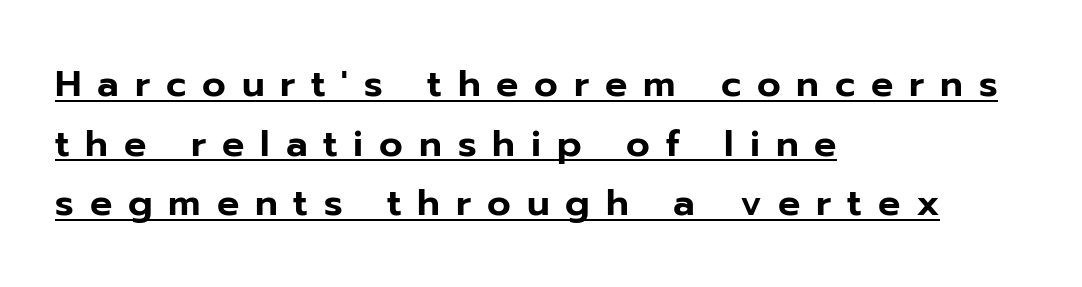
The image shows 37 px sans-serif type, upright; set left-aligned, normal line spacing (1.61x), unusually wide letter spacing (+0.43 em), underlined; low stroke contrast and a medium x-height.
